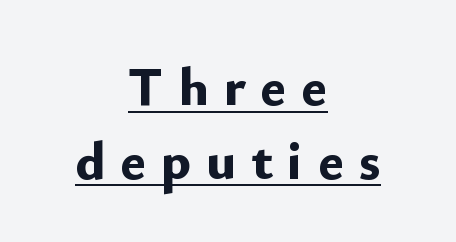
The image shows 55 px bold sans-serif type, upright; set centered, normal line spacing (1.34x), unusually wide letter spacing (+0.27 em), underlined; low stroke contrast and a small x-height.
